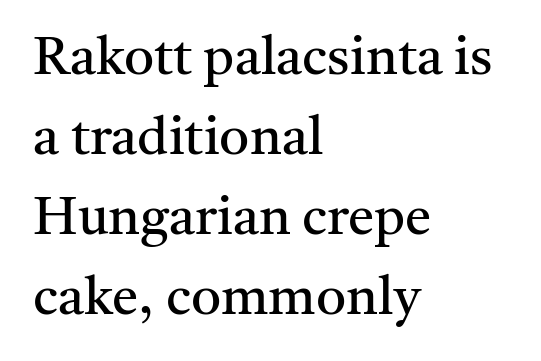
The image shows 53 px regular-weight serif type, upright; set left-aligned, normal line spacing (1.51x), normal letter spacing, not underlined; medium stroke contrast and a medium x-height.
